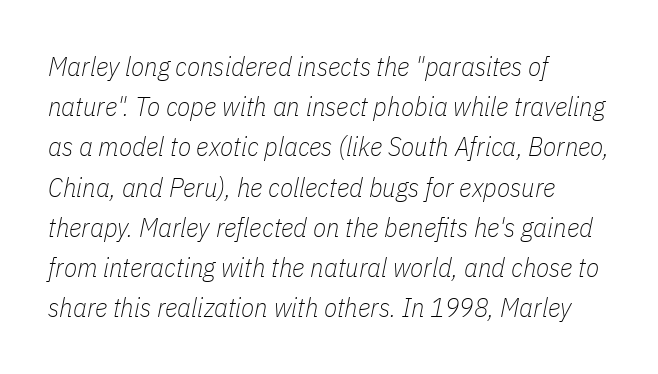
Q: Is the text bold? A: No.
Q: Is the text italic (slanted)? A: Yes, it leans right by about 11 degrees.
Q: Is the text underlined? A: No.
Q: How is the paragraph aligned? A: Left-aligned.
Q: Is the spacing between letters normal or unusually wide? A: Normal.
Q: Is the spacing between lines tight, normal or loose? A: Normal.
